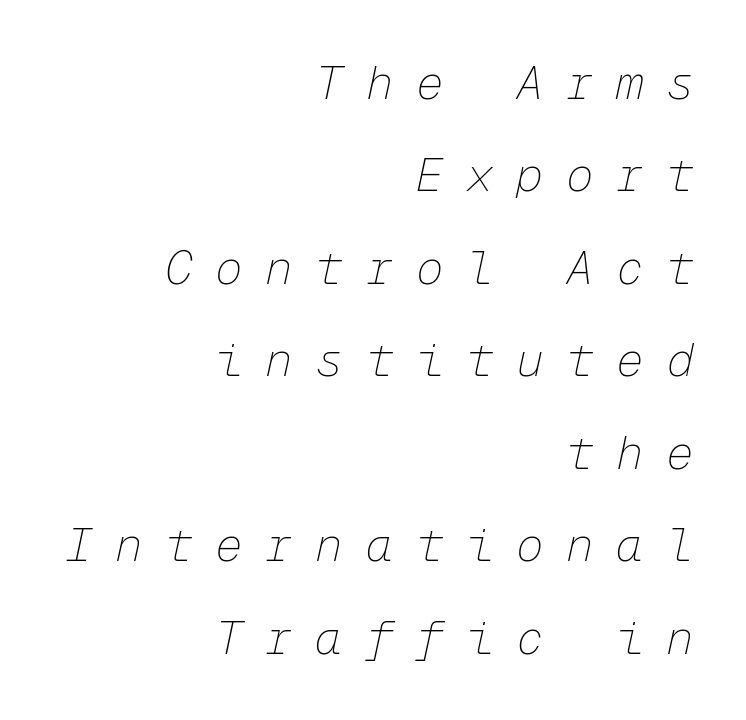
The rendering inserts visible extra space after every character. The glyphs are unaccompanied by any horizontal stroke below them. Quick note: italic. The passage is arranged like a letterhead date or caption credit — flush right. The typeface has the unassuming heft of standard copy or less. Regarding leading, the lines here are spaced well apart.
